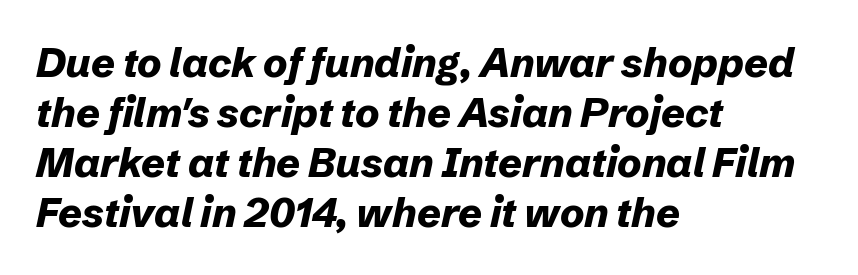
Stroke thickness is high; the sample reads as a true bold. The paragraph has a hard left edge and a soft right edge. Is this a fixed-width face? No — the glyphs have proportional, varying widths. The font's italic variant was chosen for this text.
